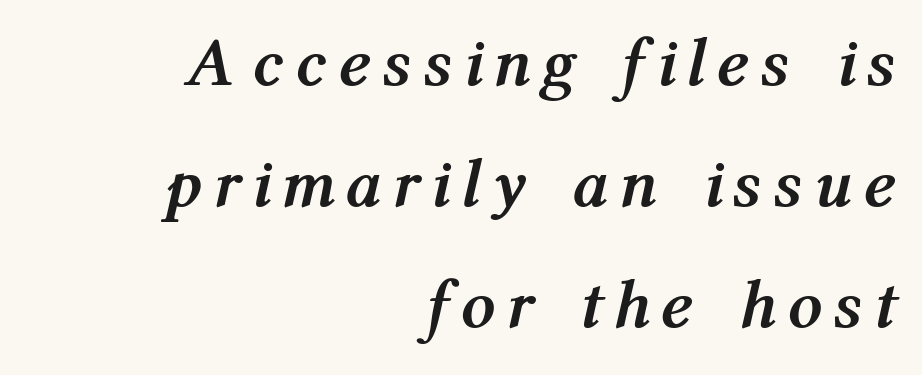
Q: Is the text bold? A: Yes.
Q: Is the text italic (slanted)? A: Yes, it leans right by about 12 degrees.
Q: Is the text underlined? A: No.
Q: How is the paragraph aligned? A: Right-aligned.
Q: Is the spacing between letters normal or unusually wide? A: Unusually wide.
Q: Width (condensed, normal, or wide)? A: Condensed.
Q: Stroke contrast? A: Medium.
Q: x-height? A: Medium.
Q: Monospaced? A: No.
